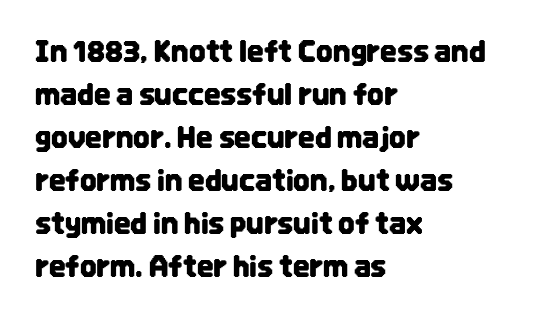
The letters stand straight up with perfectly vertical stems. One glance says typical: line gaps are just what's usual. This rendering features lettering with no underline. Think of a printed novel: that variable character pitch is what you see here. Classification — sans serif. Does extra space separate the letters? No, they use regular spacing.
